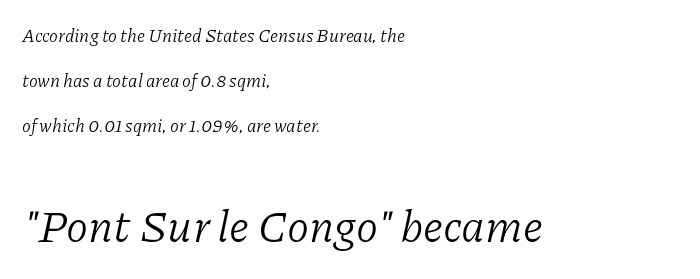
{"serif": "yes", "italic": "yes", "lean": "right", "slant_degrees": 11, "bold": "no", "weight": "light", "width": "normal", "stroke_contrast": "low", "x_height": "medium", "monospaced": "no", "underline": "no", "align": "left", "line_spacing": "loose", "line_spacing_ratio": 2.49, "letter_spacing": "normal", "letter_spacing_em": 0.0, "larger_block": "second", "size_ratio": 2.5, "glyph_px": 45}
